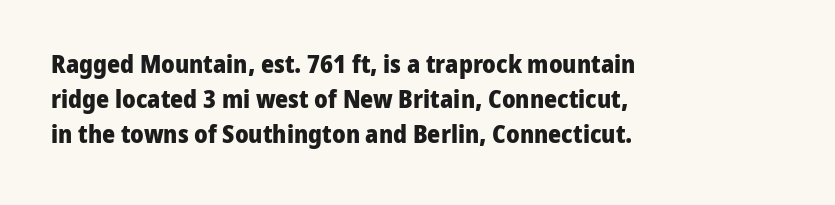
Here the glyphs are tracked normally, forming tight word shapes. Posture: upright roman. Plain, unruled lines of type. Leading matches the norm, producing a regular column.
